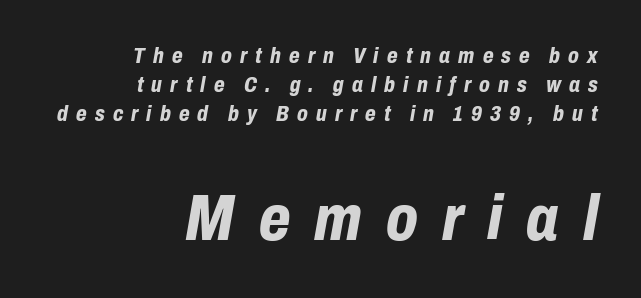
The face used here has the dense, thick strokes of a bold. The tracking jumps out immediately: characters are airy and widely separated. Underlining? Definitely not there. Character widths vary here, with narrow letters taking less room than wide ones.
